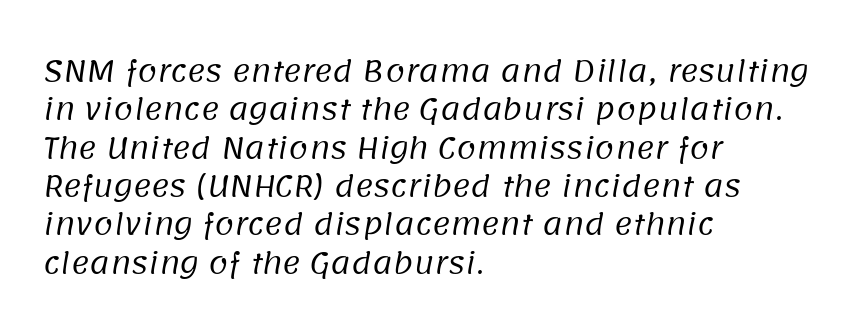
Q: Is the text bold? A: No.
Q: Is the typeface a serif or a sans-serif typeface? A: Sans-serif.
Q: Is the text underlined? A: No.
Q: How is the paragraph aligned? A: Left-aligned.
Q: Is the spacing between letters normal or unusually wide? A: Normal.
Q: Is the spacing between lines tight, normal or loose? A: Normal.
Q: Width (condensed, normal, or wide)? A: Normal.
Q: Stroke contrast? A: Low.
Q: x-height? A: Large.
Q: Monospaced? A: No.
